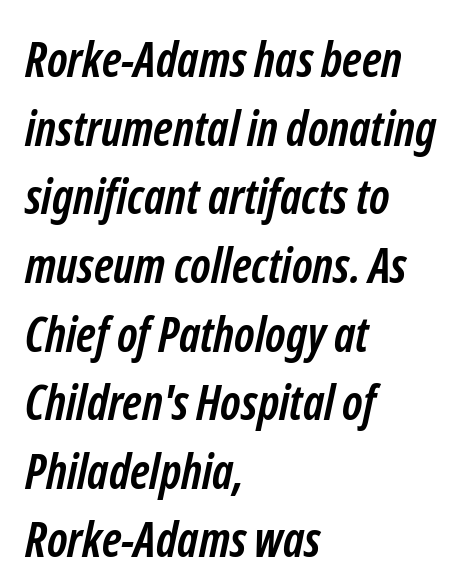
{"serif": "no", "bold": "yes", "weight": "semibold", "width": "condensed", "stroke_contrast": "low", "x_height": "medium", "monospaced": "no", "underline": "no", "align": "left", "line_spacing": "normal", "line_spacing_ratio": 1.43, "letter_spacing": "normal", "letter_spacing_em": 0.0, "glyph_px": 48}
